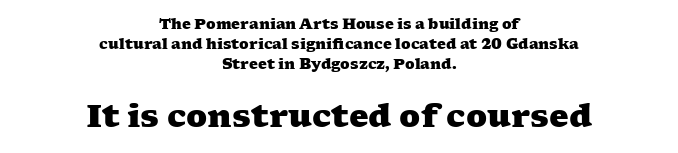
Do the characters align in a grid? No, the font is proportional. Students, observe: this is what conventionally led text looks like. Words float on clear page, feet unadorned. Bold? Absolutely — the strokes are thick and heavy. Block two is the big one; block one sits smaller above it. The paragraph shown floats in the horizontal middle.
